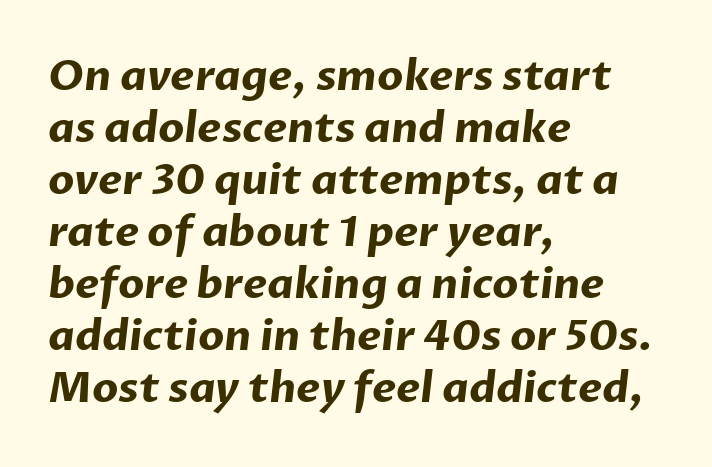
Q: Is the text bold? A: Yes.
Q: Is the typeface a serif or a sans-serif typeface? A: Sans-serif.
Q: Is the text underlined? A: No.
Q: How is the paragraph aligned? A: Left-aligned.
Q: Is the spacing between letters normal or unusually wide? A: Normal.
Q: Width (condensed, normal, or wide)? A: Normal.
Q: Stroke contrast? A: Low.
Q: x-height? A: Medium.
Q: Monospaced? A: No.
